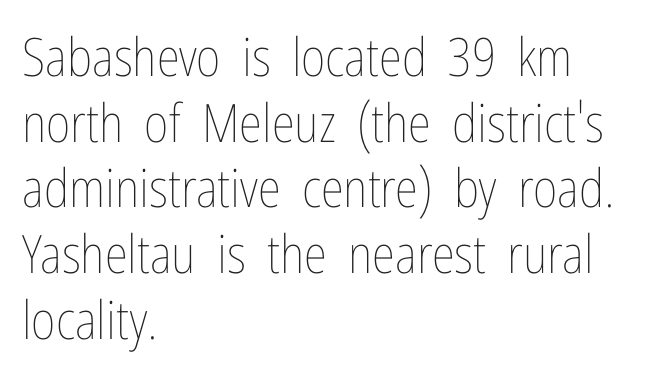
All the whitespace from short lines collects on the right. Short note: letters normally spaced. Vertical strokes here are truly vertical. Weight: not bold — regular or lighter. Character widths vary here, with narrow letters taking less room than wide ones. Words float on clear page, feet unadorned.
